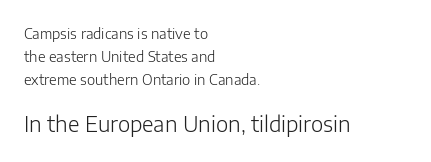
The image shows 21 px text type, upright; set left-aligned, normal line spacing (1.65x), normal letter spacing, not underlined; the second (bottom) block is 1.5x larger.
